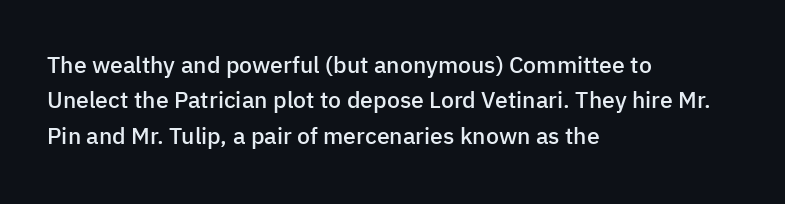
Q: Is the text bold? A: Semi-bold.
Q: Is the text italic (slanted)? A: No, it is upright.
Q: Is the text underlined? A: No.
Q: How is the paragraph aligned? A: Left-aligned.
Q: Is the spacing between letters normal or unusually wide? A: Normal.
Q: Is the spacing between lines tight, normal or loose? A: Normal.
